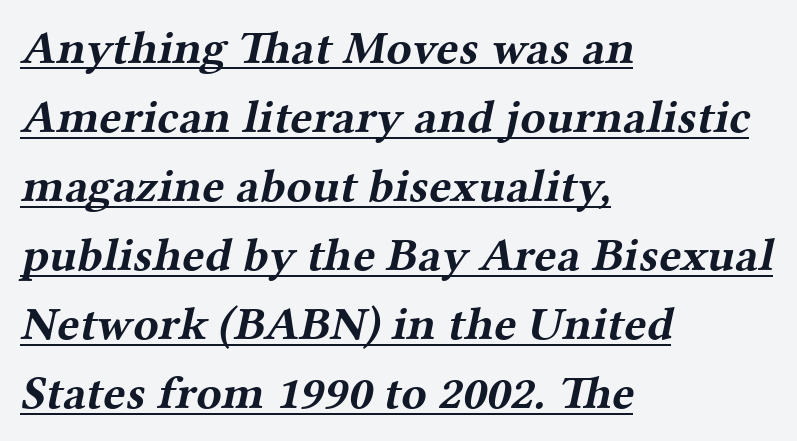
Q: Is the text bold? A: Yes.
Q: Is the typeface a serif or a sans-serif typeface? A: Serif.
Q: Is the text underlined? A: Yes.
Q: How is the paragraph aligned? A: Left-aligned.
Q: Is the spacing between letters normal or unusually wide? A: Normal.
Q: Is the spacing between lines tight, normal or loose? A: Normal.
Q: Width (condensed, normal, or wide)? A: Wide.
Q: Stroke contrast? A: Medium.
Q: x-height? A: Medium.
Q: Monospaced? A: No.
